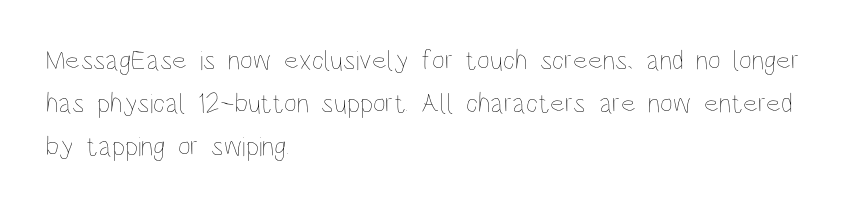
Q: Is the text bold? A: No.
Q: Is the text italic (slanted)? A: No, it is upright.
Q: Is the text underlined? A: No.
Q: How is the paragraph aligned? A: Left-aligned.
Q: Is the spacing between letters normal or unusually wide? A: Normal.
Q: Is the spacing between lines tight, normal or loose? A: Normal.
Q: Width (condensed, normal, or wide)? A: Condensed.
Q: Stroke contrast? A: Low.
Q: x-height? A: Large.
Q: Monospaced? A: No.
